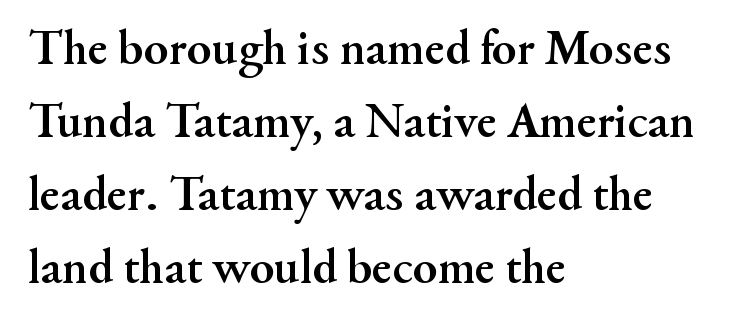
{"serif": "yes", "italic": "no", "bold": "yes", "weight": "semibold", "width": "normal", "stroke_contrast": "medium", "x_height": "small", "monospaced": "no", "underline": "no", "align": "left", "line_spacing": "normal", "line_spacing_ratio": 1.46, "letter_spacing": "normal", "letter_spacing_em": 0.0, "glyph_px": 50}
